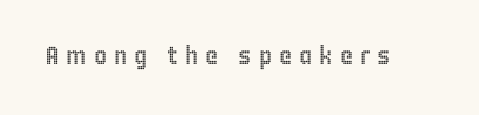
The image shows 25 px text type, upright; set unusually wide letter spacing (+0.28 em), not underlined.
